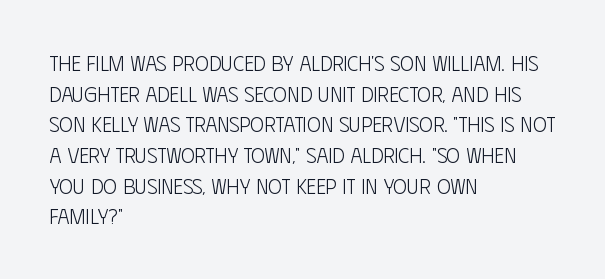
The strip under each line holds only bare page. The lines in this sample share a left origin and differ only in where they stop. The block of text has a typical density, with ordinary space between rows. A typesetter would call this zero additional tracking. Each stroke keeps to a modest, everyday thickness or less. Style check: upright.
